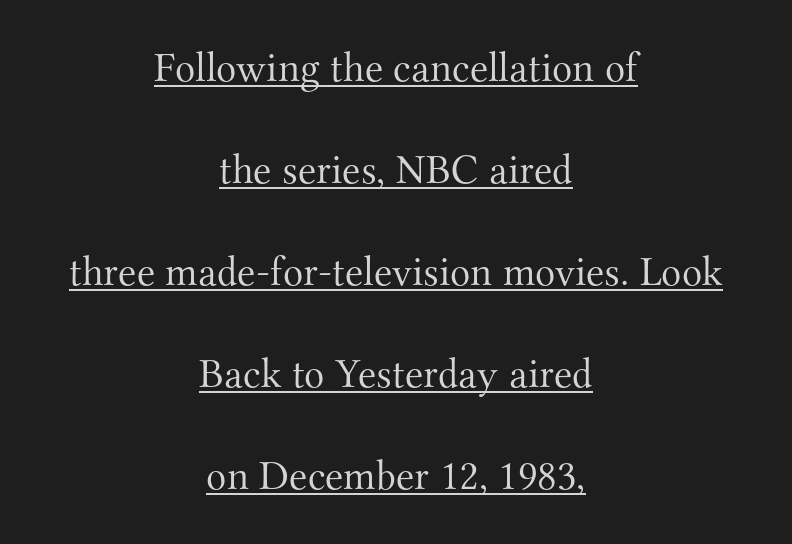
Q: Is the text bold? A: No.
Q: Is the text italic (slanted)? A: No, it is upright.
Q: Is the typeface a serif or a sans-serif typeface? A: Serif.
Q: Is the text underlined? A: Yes.
Q: How is the paragraph aligned? A: Centered.
Q: Is the spacing between letters normal or unusually wide? A: Normal.
Q: Is the spacing between lines tight, normal or loose? A: Loose.
Q: Width (condensed, normal, or wide)? A: Normal.
Q: Stroke contrast? A: Medium.
Q: x-height? A: Small.
Q: Monospaced? A: No.
